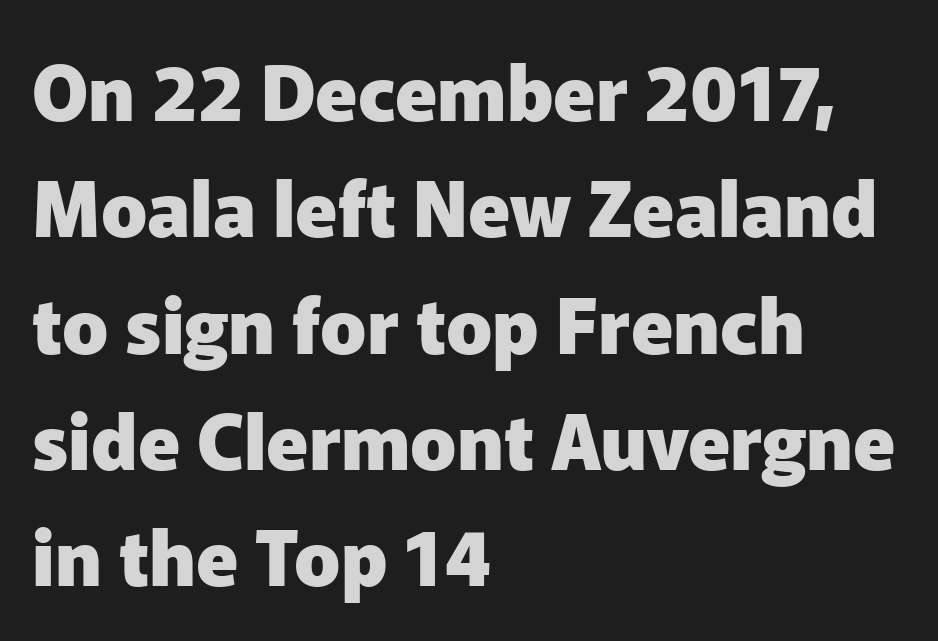
The image shows 76 px heavy sans-serif type, upright; set left-aligned, normal line spacing (1.53x), normal letter spacing, not underlined; low stroke contrast and a medium x-height.
